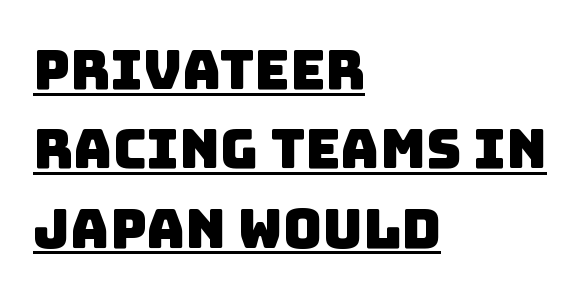
The image shows 54 px sans-serif type; set left-aligned, normal line spacing (1.47x), normal letter spacing, underlined; low stroke contrast and a large x-height.
